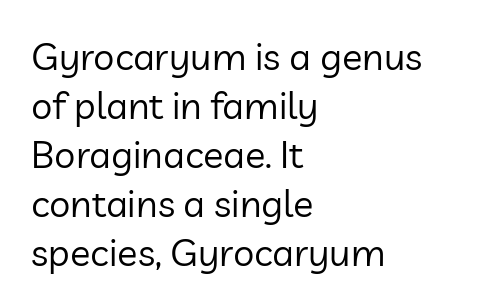
Q: Is the text bold? A: No.
Q: Is the text italic (slanted)? A: No, it is upright.
Q: Is the typeface a serif or a sans-serif typeface? A: Sans-serif.
Q: Is the text underlined? A: No.
Q: How is the paragraph aligned? A: Left-aligned.
Q: Is the spacing between letters normal or unusually wide? A: Normal.
Q: Is the spacing between lines tight, normal or loose? A: Normal.
Q: Width (condensed, normal, or wide)? A: Normal.
Q: Stroke contrast? A: Low.
Q: x-height? A: Medium.
Q: Monospaced? A: No.
